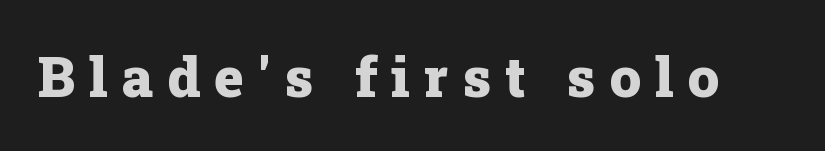
Old-style or modern, the face here clearly has serifs. Only glyphs here, with clear space below each row. The characters look thick and weighty, a clear bold. Is there any slant? The stems are plumb. The passage shown is typed in a proportional face where columns would drift. This rendering widens character spacing well past its baseline value.
